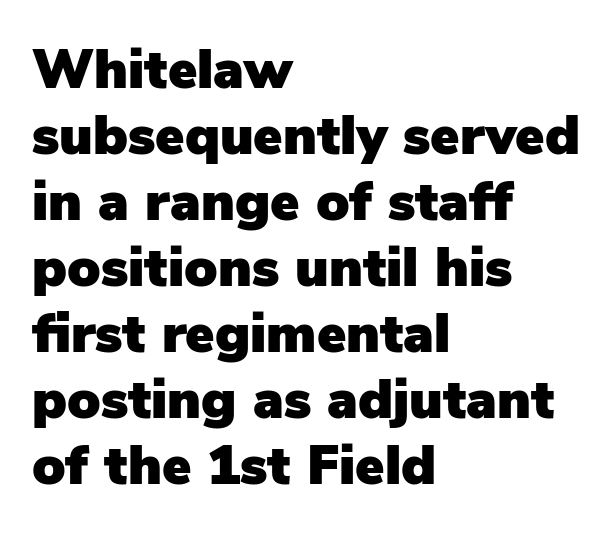
{"serif": "no", "italic": "no", "width": "normal", "stroke_contrast": "low", "x_height": "medium", "monospaced": "no", "underline": "no", "align": "left", "line_spacing_ratio": 1.2, "letter_spacing": "normal", "letter_spacing_em": 0.0, "glyph_px": 55}
